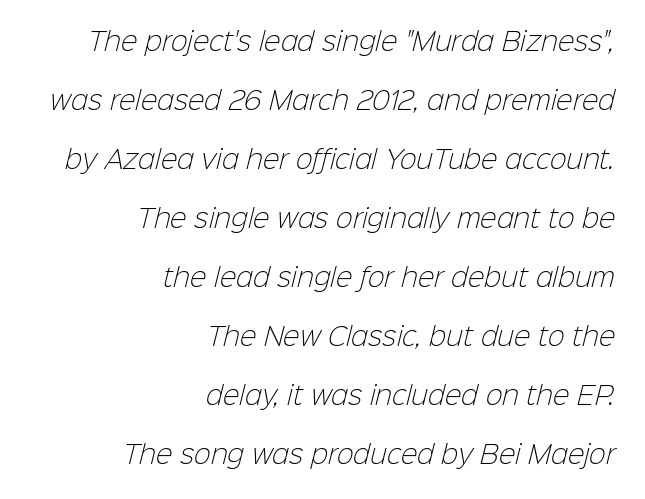
This sample trades compactness for vertical openness between lines. No extra tracking has been applied to these lines. These lines are set flush right with a ragged left edge. The characters are drawn with everyday or finer stroke widths. Lines of text with bare space underneath.
